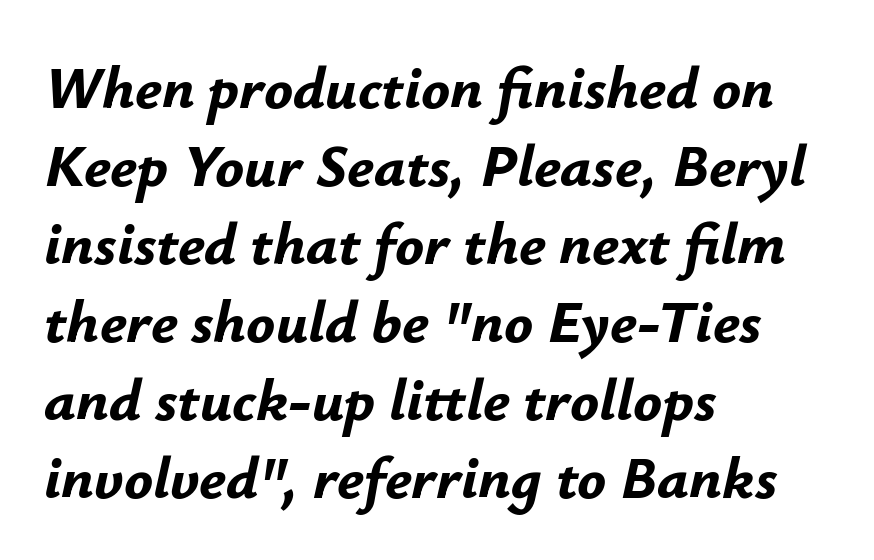
Is this a fixed-width face? No — the glyphs have proportional, varying widths. The rendering applies a slant to the glyphs. Unmarked baselines from the first word to the last. Spacing between characters is what you'd get straight out of the box. The sample has been set heavy, in full bold.
